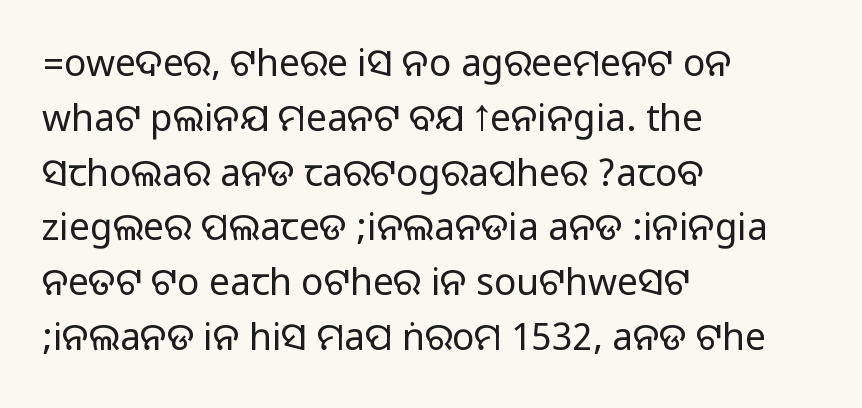
You can tell from the bare stems that sans-serif type was used. Letters rest on an invisible, unmarked baseline. Short note: letters normally spaced. A typesetter would mark this as roman, not italic. How would I describe the line gaps? Plain and ordinary. Is this a fixed-width face? No — the glyphs have proportional, varying widths.
